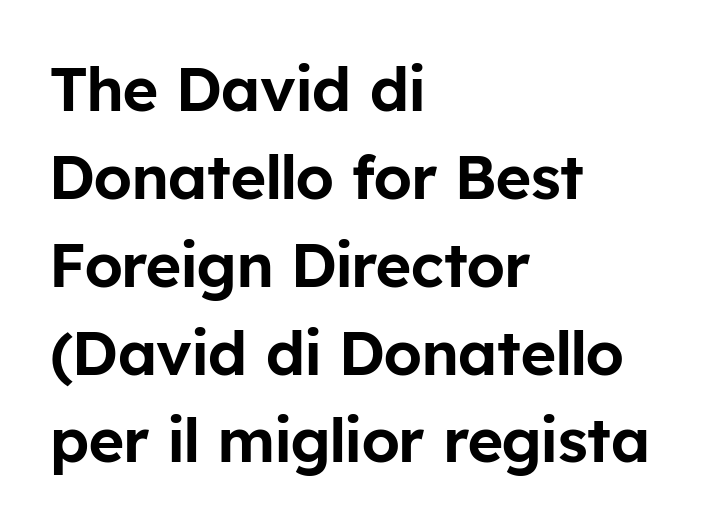
Q: Is the text italic (slanted)? A: No, it is upright.
Q: Is the typeface a serif or a sans-serif typeface? A: Sans-serif.
Q: Is the text underlined? A: No.
Q: How is the paragraph aligned? A: Left-aligned.
Q: Is the spacing between letters normal or unusually wide? A: Normal.
Q: Is the spacing between lines tight, normal or loose? A: Normal.
Q: Width (condensed, normal, or wide)? A: Normal.
Q: Stroke contrast? A: Low.
Q: x-height? A: Medium.
Q: Monospaced? A: No.
